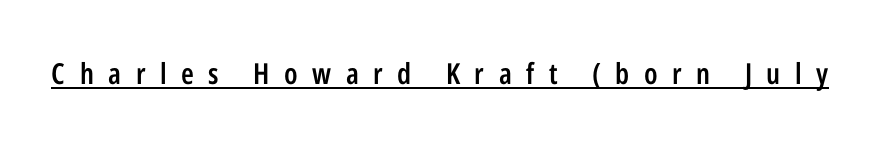
{"serif": "no", "italic": "no", "bold": "semi", "weight": "semibold", "width": "condensed", "stroke_contrast": "low", "x_height": "medium", "monospaced": "no", "underline": "yes", "letter_spacing": "wide", "letter_spacing_em": 0.5, "glyph_px": 29}
